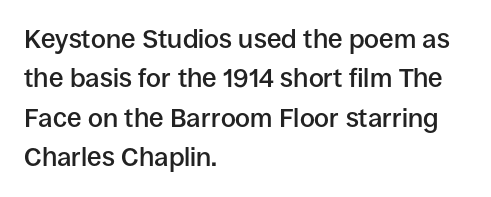
Layout note: lines flush left. The rendering uses a moderate line-height, typical for paragraphs. The typography opts for an upright posture over an oblique one. Weight check: semibold — heavier than regular, not quite bold. The area under the type is left untouched.
